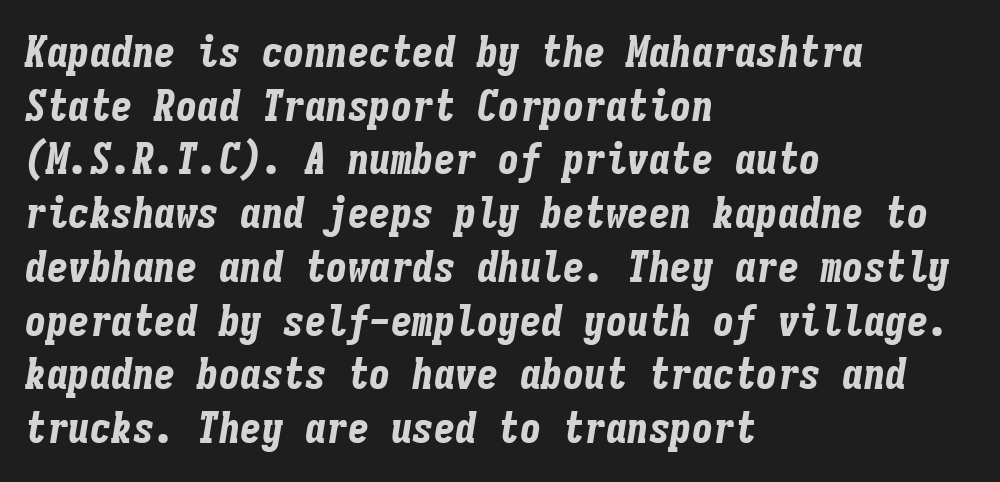
Note the uniform advance width — an 'i' takes as much space as an 'm'. A typesetter would mark this as italic. Regarding leading, the lines here are spaced in the standard way. Descender tails drop into unmarked territory. Spacing between characters is what you'd get straight out of the box. The letters are bold, with thick, heavy strokes.
